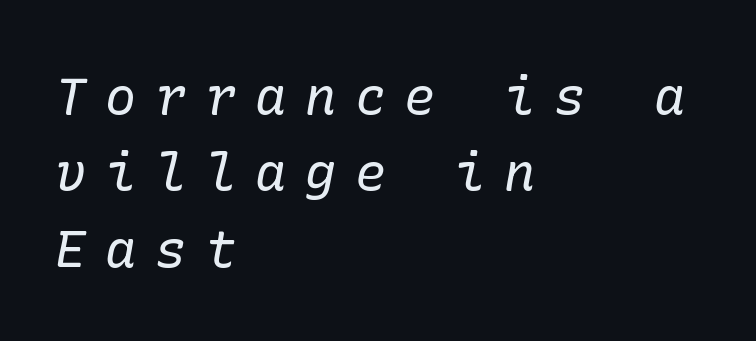
The image shows 52 px regular-weight type, italic (leaning right); set left-aligned, normal line spacing (1.47x), unusually wide letter spacing (+0.36 em), not underlined; low stroke contrast and a medium x-height.
